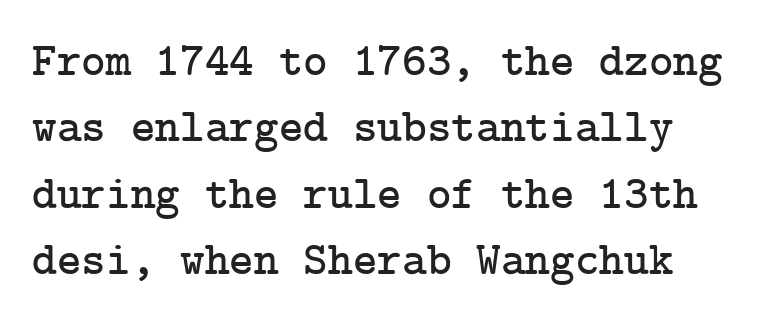
The image shows 47 px serif type, upright; set left-aligned, normal line spacing (1.41x), normal letter spacing, not underlined; low stroke contrast and a medium x-height.
